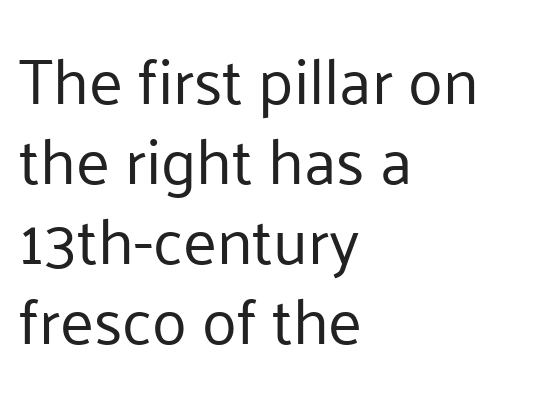
Q: Is the text bold? A: No.
Q: Is the text italic (slanted)? A: No, it is upright.
Q: Is the typeface a serif or a sans-serif typeface? A: Sans-serif.
Q: Is the text underlined? A: No.
Q: How is the paragraph aligned? A: Left-aligned.
Q: Is the spacing between letters normal or unusually wide? A: Normal.
Q: Is the spacing between lines tight, normal or loose? A: Normal.
Q: Width (condensed, normal, or wide)? A: Normal.
Q: Stroke contrast? A: Low.
Q: x-height? A: Medium.
Q: Monospaced? A: No.
